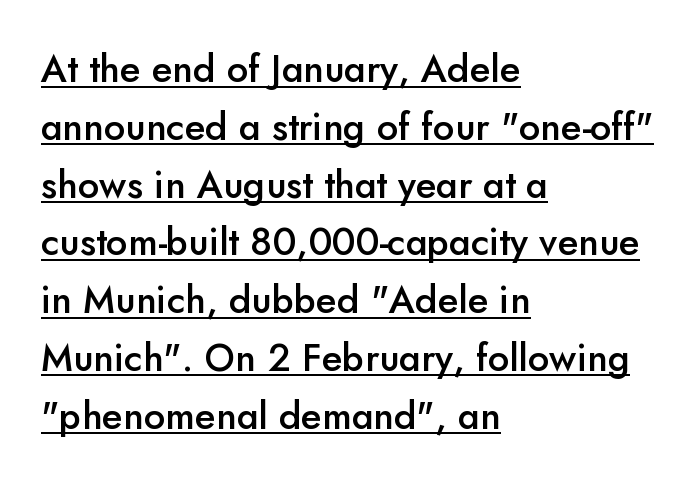
The image shows 38 px semibold sans-serif type, upright; set left-aligned, normal line spacing (1.52x), normal letter spacing, underlined; low stroke contrast and a small x-height.
